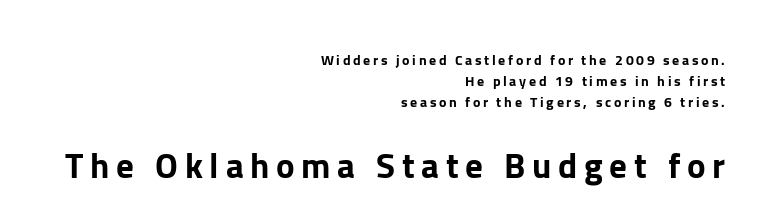
The image shows 35 px sans-serif type, upright; set right-aligned, normal line spacing (1.51x), not underlined; the second (bottom) block is 2.5x larger; low stroke contrast and a medium x-height.
